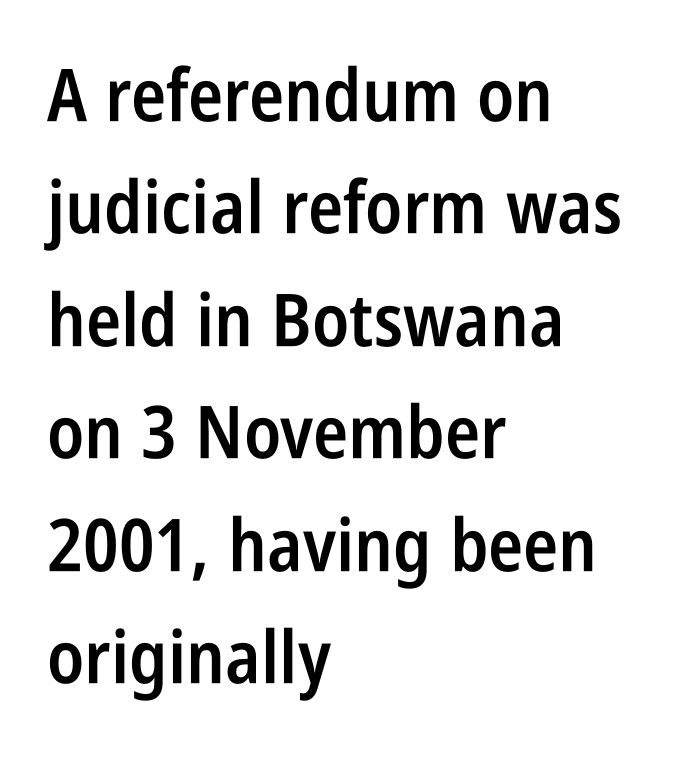
Q: Is the text bold? A: Semi-bold.
Q: Is the text italic (slanted)? A: No, it is upright.
Q: Is the typeface a serif or a sans-serif typeface? A: Sans-serif.
Q: Is the text underlined? A: No.
Q: How is the paragraph aligned? A: Left-aligned.
Q: Is the spacing between letters normal or unusually wide? A: Normal.
Q: Is the spacing between lines tight, normal or loose? A: Normal.
Q: Width (condensed, normal, or wide)? A: Condensed.
Q: Stroke contrast? A: Low.
Q: x-height? A: Large.
Q: Monospaced? A: No.
